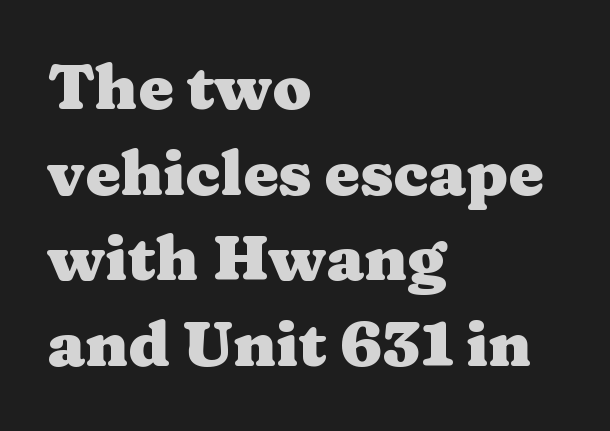
The image shows 63 px heavy, wide serif type, upright; set left-aligned, normal line spacing (1.36x), normal letter spacing, not underlined; medium stroke contrast and a medium x-height.
